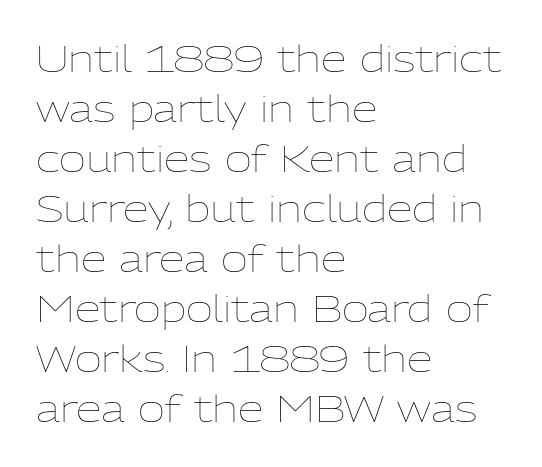
The image shows 37 px thin type, upright; set left-aligned, normal line spacing (1.35x), normal letter spacing, not underlined; low stroke contrast and a medium x-height.
